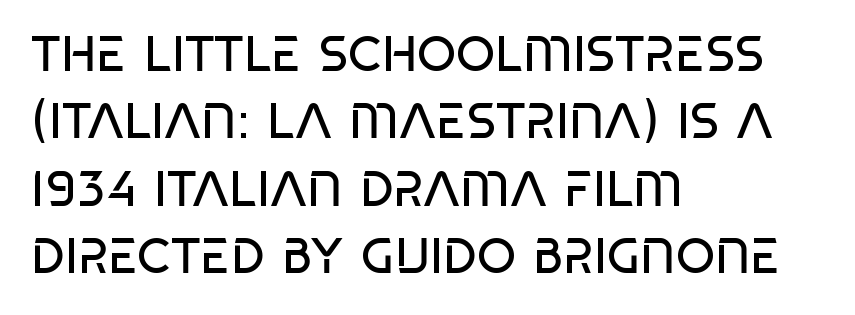
{"serif": "no", "italic": "no", "bold": "no", "weight": "regular", "width": "condensed", "stroke_contrast": "low", "x_height": "large", "monospaced": "no", "underline": "no", "align": "left", "line_spacing": "normal", "line_spacing_ratio": 1.35, "letter_spacing": "normal", "letter_spacing_em": 0.0, "glyph_px": 50}
